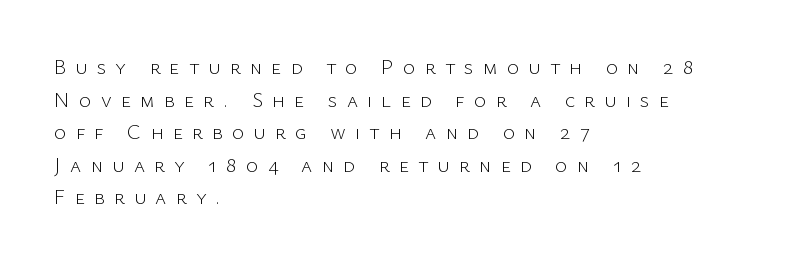
Horizontal bands of white between lines are of average thickness. Quick note: not italic, upright. The typesetting does not lean heavy: it is not bold. The lines in this sample share a left origin and differ only in where they stop.
